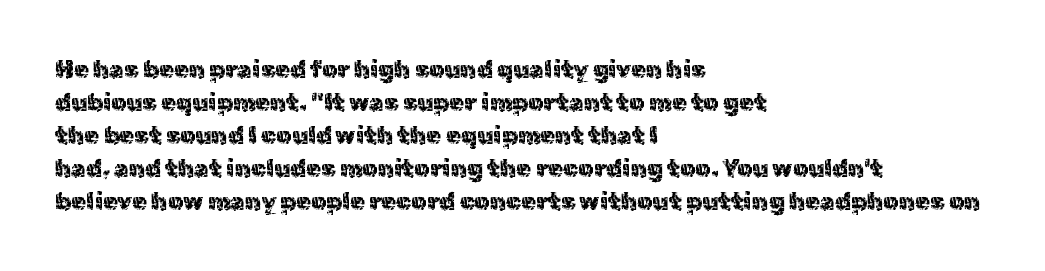
Q: Is the text bold? A: No.
Q: Is the text italic (slanted)? A: No, it is upright.
Q: Is the text underlined? A: No.
Q: How is the paragraph aligned? A: Left-aligned.
Q: Is the spacing between letters normal or unusually wide? A: Normal.
Q: Is the spacing between lines tight, normal or loose? A: Normal.
